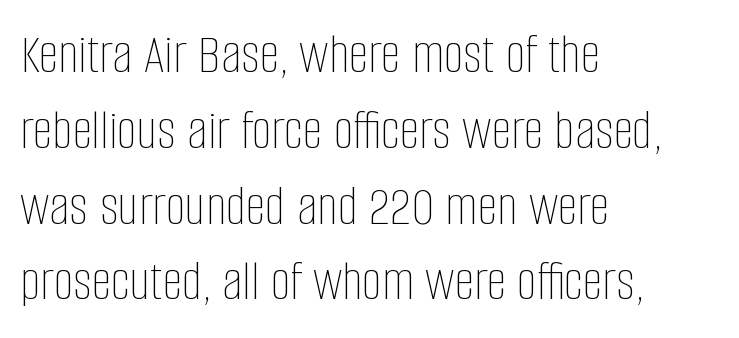
{"italic": "no", "bold": "no", "weight": "thin", "width": "condensed", "stroke_contrast": "low", "x_height": "large", "monospaced": "no", "underline": "no", "align": "left", "line_spacing": "normal", "line_spacing_ratio": 1.33, "letter_spacing": "normal", "letter_spacing_em": 0.0, "glyph_px": 57}
